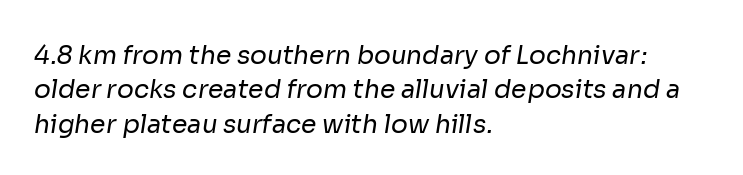
Q: Is the text bold? A: No.
Q: Is the text underlined? A: No.
Q: How is the paragraph aligned? A: Left-aligned.
Q: Is the spacing between letters normal or unusually wide? A: Normal.
Q: Is the spacing between lines tight, normal or loose? A: Normal.
